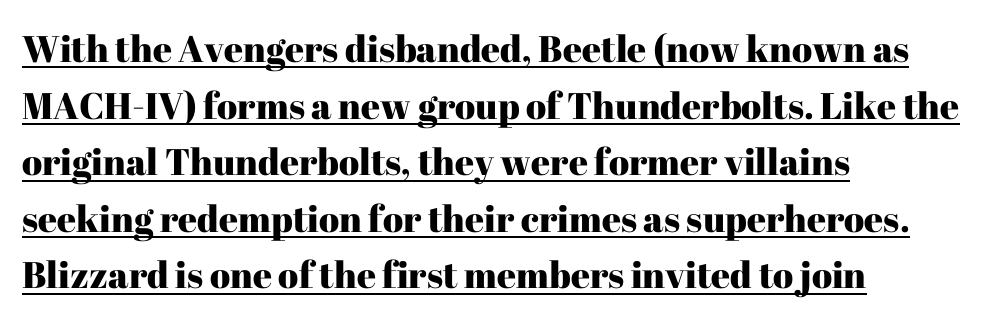
This is the regular roman posture of the typeface. Letterform terminals end in serifs throughout the passage. A typesetter would call this leading conventional body-copy spacing. Compared with undecorated copy, this sample adds a rule below the words.
